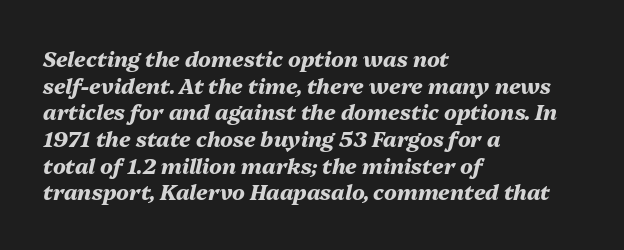
{"italic": "yes", "lean": "right", "slant_degrees": 13, "bold": "yes", "underline": "no", "align": "left", "line_spacing": "normal", "line_spacing_ratio": 1.27, "letter_spacing": "normal", "letter_spacing_em": 0.0, "glyph_px": 21}
